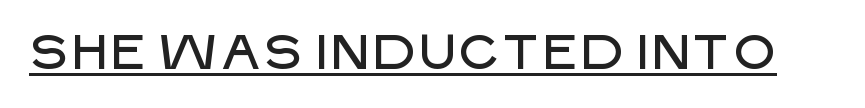
The image shows 49 px sans-serif type, upright; set normal letter spacing, underlined; low stroke contrast and a large x-height.
